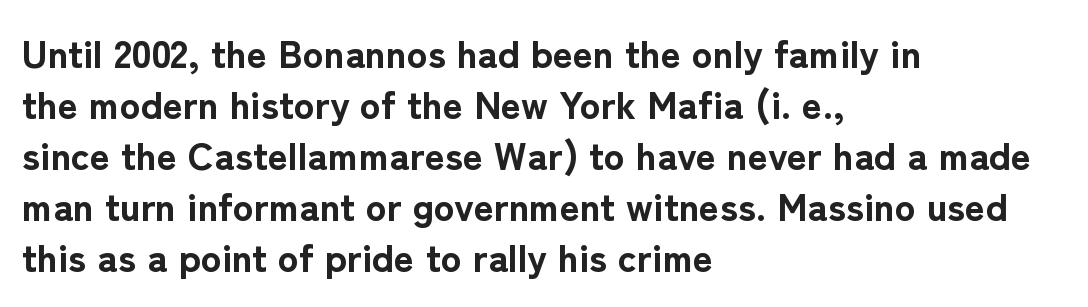
Which margin do the lines hug? The left one — the right edge is uneven. Varying glyph widths throughout — classic text-font behaviour. The specimen omits any rule beneath the text block's lines. Notice how descenders clear the ascenders below comfortably — that's standard leading.
